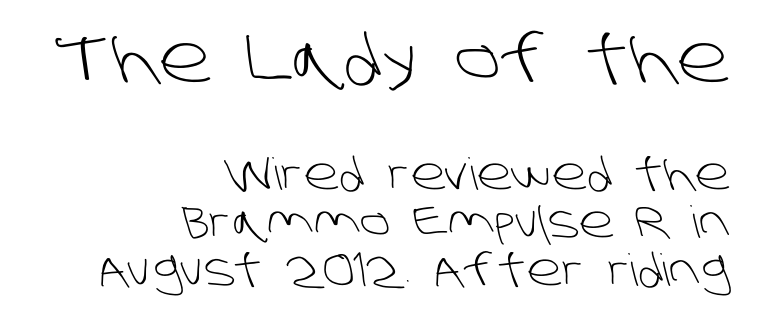
Q: Is the text bold? A: No.
Q: Is the typeface a serif or a sans-serif typeface? A: Sans-serif.
Q: Is the text underlined? A: No.
Q: How is the paragraph aligned? A: Right-aligned.
Q: Is the spacing between letters normal or unusually wide? A: Normal.
Q: Is the spacing between lines tight, normal or loose? A: Tight.
Q: Which block of text is set in a larger size, the first (top) or the second (bottom)? A: The first (top) one.
Q: Width (condensed, normal, or wide)? A: Normal.
Q: Stroke contrast? A: Low.
Q: x-height? A: Large.
Q: Monospaced? A: No.
